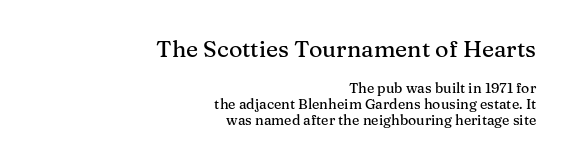
{"italic": "no", "underline": "no", "align": "right", "line_spacing": "tight", "line_spacing_ratio": 1.15, "letter_spacing": "normal", "letter_spacing_em": 0.0, "larger_block": "first", "size_ratio": 1.64, "glyph_px": 23}
